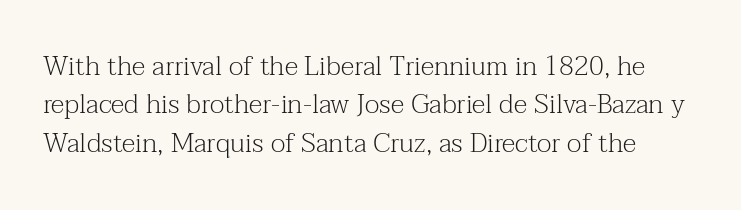
{"italic": "no", "bold": "no", "underline": "no", "line_spacing": "normal", "line_spacing_ratio": 1.42, "letter_spacing": "normal", "letter_spacing_em": 0.0, "glyph_px": 27}
